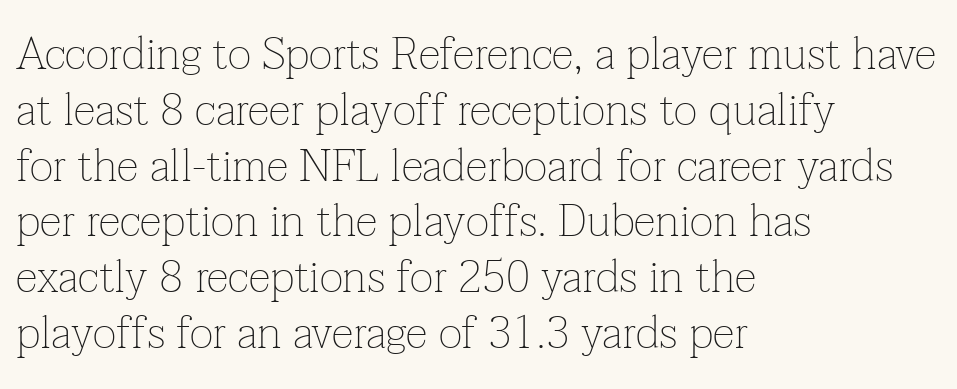
The image shows 45 px thin serif type, upright; set left-aligned, line spacing 1.24x, normal letter spacing, not underlined; low stroke contrast and a medium x-height.
